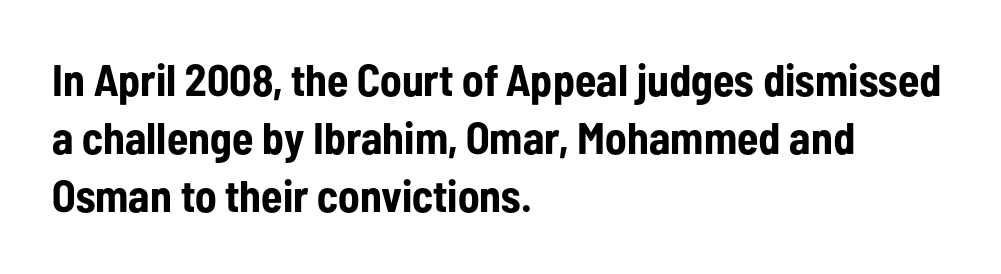
{"serif": "no", "italic": "no", "bold": "yes", "weight": "bold", "width": "condensed", "stroke_contrast": "low", "x_height": "medium", "monospaced": "no", "underline": "no", "align": "left", "line_spacing": "normal", "line_spacing_ratio": 1.32, "letter_spacing": "normal", "letter_spacing_em": 0.0, "glyph_px": 44}
